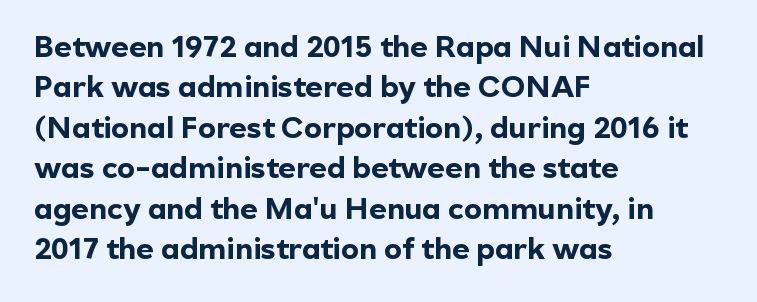
The image shows 30 px bold sans-serif type, upright; set left-aligned, normal line spacing (1.35x), normal letter spacing, not underlined; a medium x-height.
